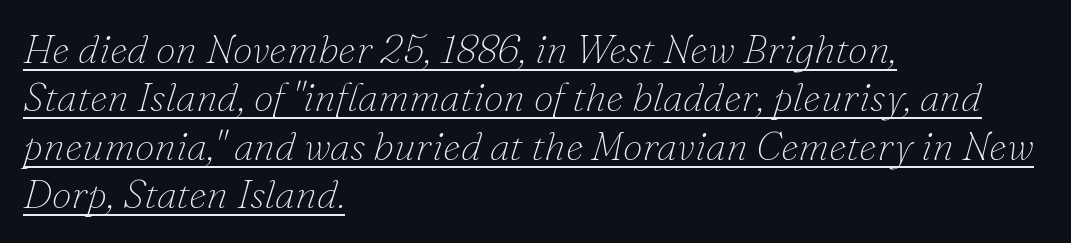
The image shows 40 px thin serif type, italic (leaning right); set left-aligned, line spacing 1.21x, normal letter spacing, underlined; low stroke contrast and a small x-height.
